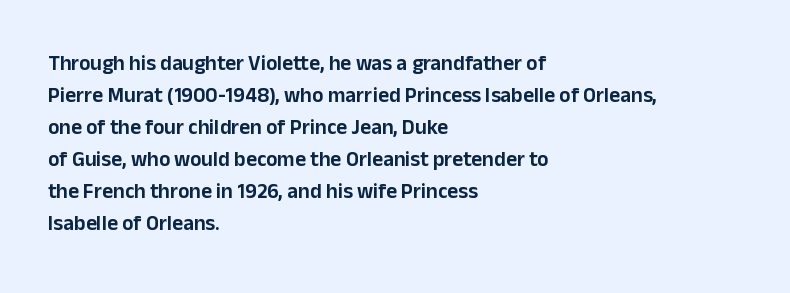
Spacing between characters is what you'd get straight out of the box. This sample is left-justified, so line endings fall wherever the words run out. Has an underline been added? It has not. Evenly set lines give the paragraph a standard silhouette. You can tell it's not italic because the verticals are truly vertical.
